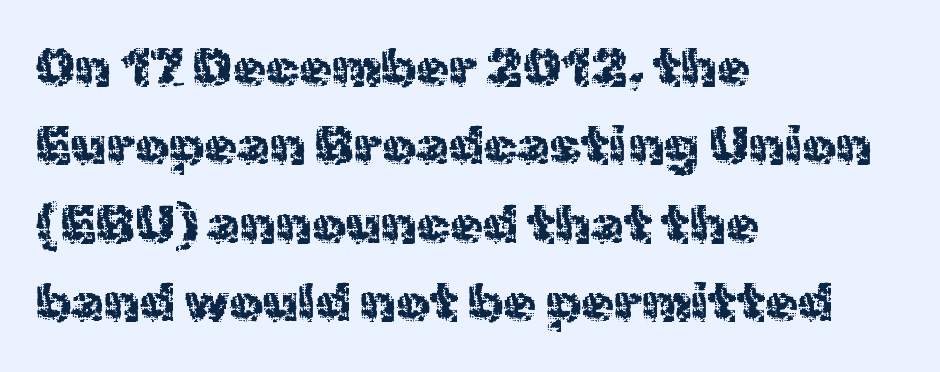
Q: Is the text bold? A: No.
Q: Is the text italic (slanted)? A: No, it is upright.
Q: Is the typeface a serif or a sans-serif typeface? A: Sans-serif.
Q: Is the text underlined? A: No.
Q: How is the paragraph aligned? A: Left-aligned.
Q: Is the spacing between letters normal or unusually wide? A: Normal.
Q: Is the spacing between lines tight, normal or loose? A: Normal.
Q: Width (condensed, normal, or wide)? A: Normal.
Q: x-height? A: Medium.
Q: Monospaced? A: No.
